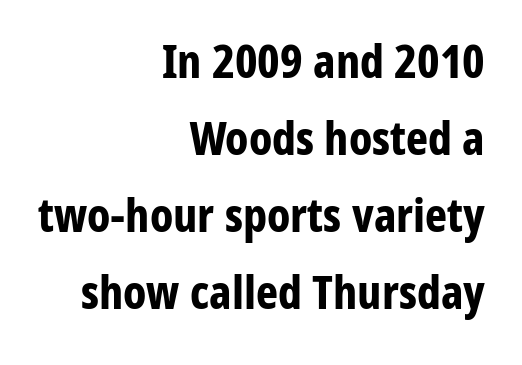
{"serif": "no", "italic": "no", "bold": "yes", "weight": "bold", "width": "condensed", "stroke_contrast": "low", "x_height": "medium", "monospaced": "no", "underline": "no", "align": "right", "line_spacing": "normal", "line_spacing_ratio": 1.64, "letter_spacing": "normal", "letter_spacing_em": 0.0, "glyph_px": 47}
